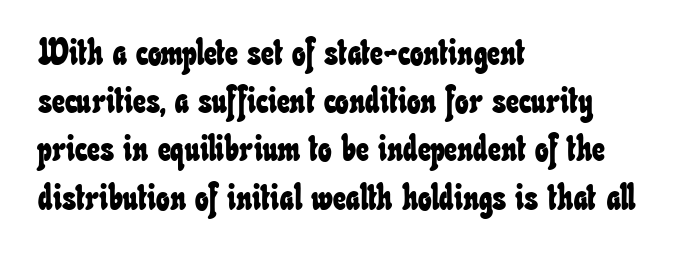
Q: Is the text underlined? A: No.
Q: How is the paragraph aligned? A: Left-aligned.
Q: Is the spacing between letters normal or unusually wide? A: Normal.
Q: Is the spacing between lines tight, normal or loose? A: Normal.
Q: Width (condensed, normal, or wide)? A: Condensed.
Q: Stroke contrast? A: Low.
Q: x-height? A: Small.
Q: Monospaced? A: No.
